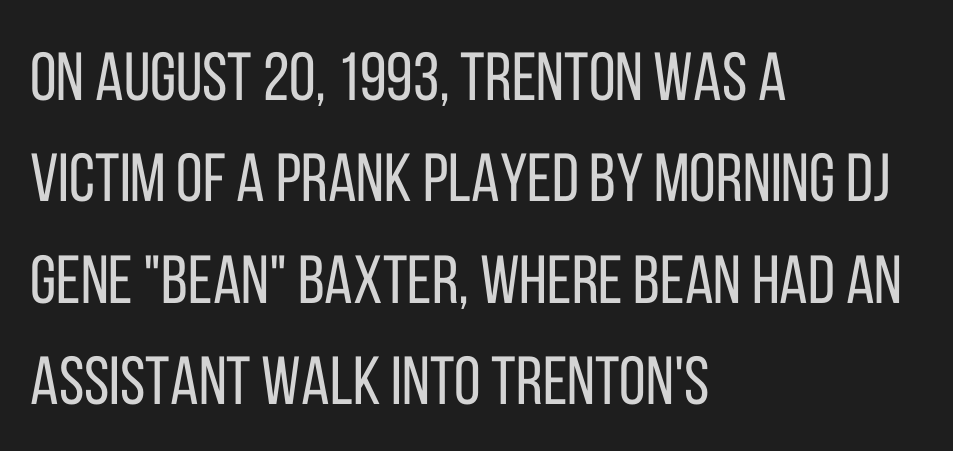
{"serif": "no", "italic": "no", "bold": "no", "weight": "regular", "width": "condensed", "stroke_contrast": "low", "x_height": "large", "monospaced": "no", "underline": "no", "align": "left", "line_spacing": "normal", "line_spacing_ratio": 1.49, "letter_spacing": "normal", "letter_spacing_em": 0.0, "glyph_px": 68}
